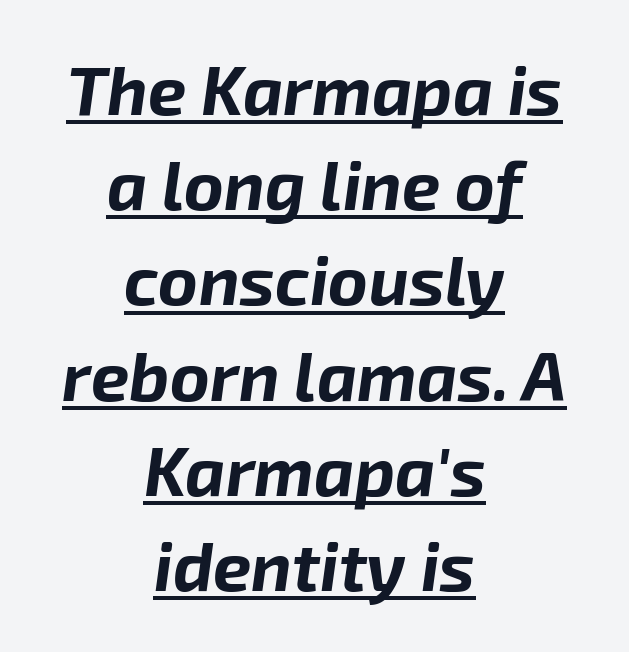
The image shows 68 px bold type, italic (leaning right); set centered, normal line spacing (1.4x), normal letter spacing, underlined; low stroke contrast and a medium x-height.
